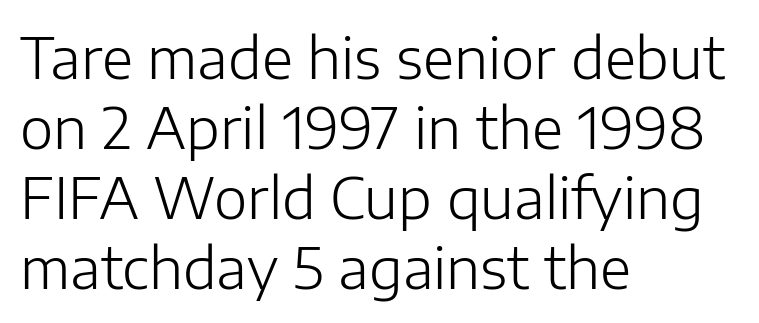
A light-to-regular cut is what we see here. Check the space under the baseline: it is left empty. Every character sits straight up, as roman type does. There is no visible air inserted between adjacent glyphs. Horizontal alignment here is leftward, the default for most running prose. No feet cap the strokes, marking this as sans-serif type.
